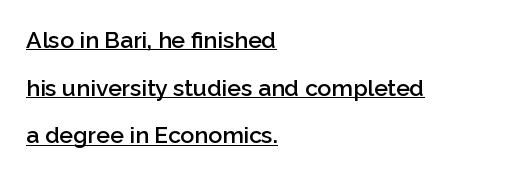
{"italic": "no", "bold": "semi", "underline": "yes", "align": "left", "line_spacing": "loose", "line_spacing_ratio": 2.07, "letter_spacing": "normal", "letter_spacing_em": 0.0, "glyph_px": 23}
